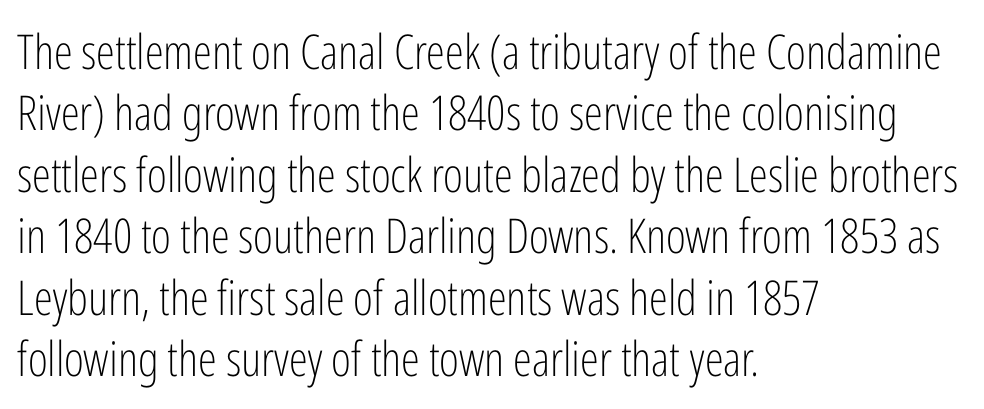
{"serif": "no", "italic": "no", "bold": "no", "weight": "light", "width": "condensed", "stroke_contrast": "low", "x_height": "medium", "monospaced": "no", "underline": "no", "align": "left", "line_spacing": "normal", "line_spacing_ratio": 1.28, "letter_spacing": "normal", "letter_spacing_em": 0.0, "glyph_px": 48}
